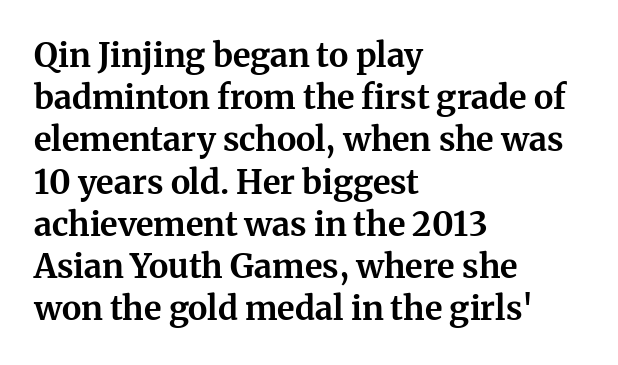
These lines keep a tight, regular rhythm from letter to letter. The space beneath each line is pristine and unruled. No italicization has been applied; the sample stays upright. These words are printed bold, with thick strokes throughout. The rows are spaced the way most documents space them. Looks like regular typesetting: each glyph gets only the width it needs.
